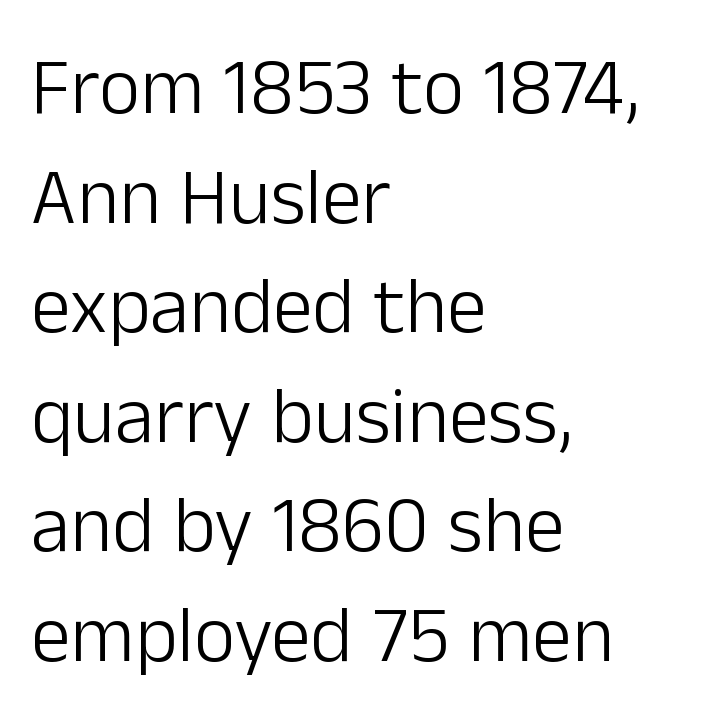
{"serif": "no", "italic": "no", "bold": "no", "weight": "light", "width": "normal", "stroke_contrast": "low", "x_height": "medium", "monospaced": "no", "underline": "no", "align": "left", "line_spacing": "normal", "line_spacing_ratio": 1.37, "letter_spacing": "normal", "letter_spacing_em": 0.0, "glyph_px": 80}
